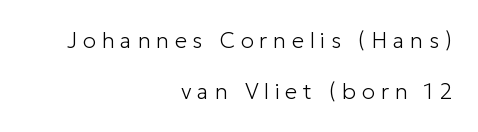
Q: Is the text bold? A: No.
Q: Is the text italic (slanted)? A: No, it is upright.
Q: Is the text underlined? A: No.
Q: How is the paragraph aligned? A: Right-aligned.
Q: Is the spacing between letters normal or unusually wide? A: Unusually wide.
Q: Is the spacing between lines tight, normal or loose? A: Loose.
